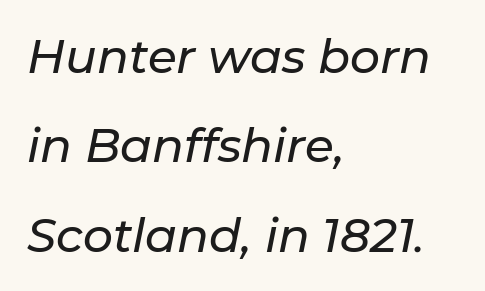
The image shows 47 px text type, italic (leaning right); set left-aligned, loose line spacing (1.9x), normal letter spacing, not underlined; low stroke contrast and a medium x-height.
